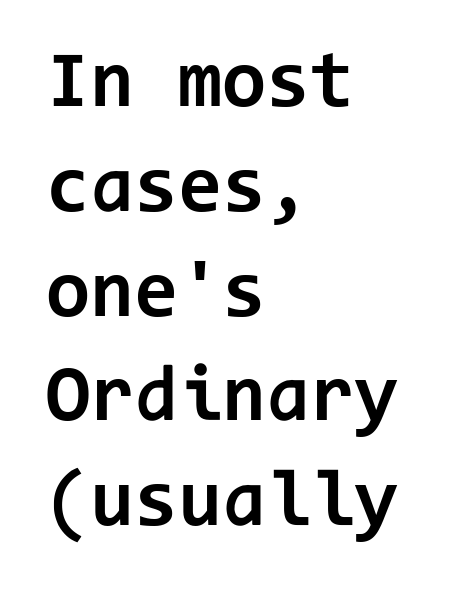
The image shows 80 px bold sans-serif type, upright, monospaced; set left-aligned, normal line spacing (1.31x), normal letter spacing, not underlined; low stroke contrast and a medium x-height.
